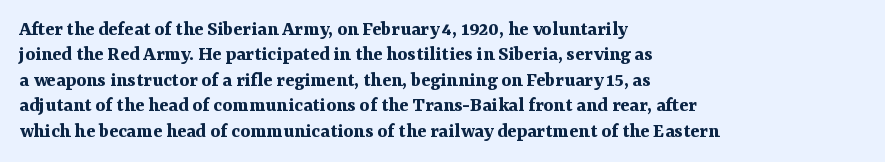
{"italic": "no", "bold": "yes", "underline": "no", "align": "left", "line_spacing_ratio": 1.21, "letter_spacing": "normal", "letter_spacing_em": 0.0, "glyph_px": 21}
